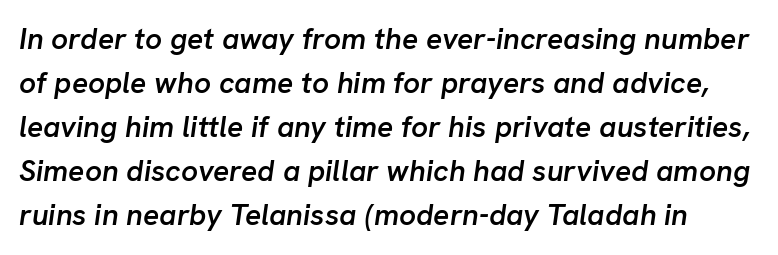
Standard letterfit; no display-style spreading of the glyphs. The rows are spaced the way most documents space them. Looks like regular typesetting: each glyph gets only the width it needs. Style check: oblique. The passage shown is not underscored anywhere. How heavy is the stroke? Medium-heavy — a semibold, shy of bold.
